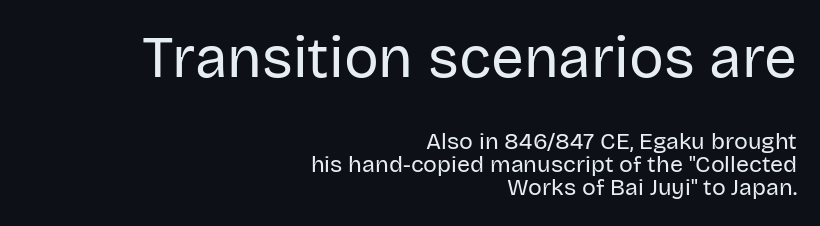
No chunkiness to these letters — they're not bold. Leading is clearly below the norm, producing a dense column. Posture: straight, roman, zero tilt. Unlike a traditional serif, this face leaves its strokes unadorned. The passage shown is typed in a proportional face where columns would drift. The letters sit at their default tracking, neither squeezed nor spread.
